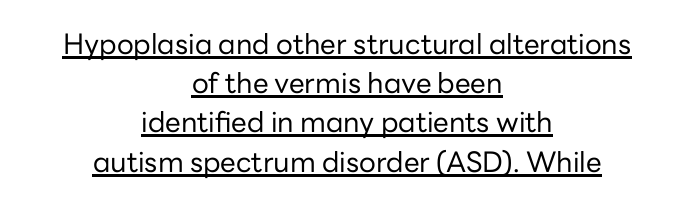
Q: Is the text bold? A: No.
Q: Is the text italic (slanted)? A: No, it is upright.
Q: Is the typeface a serif or a sans-serif typeface? A: Sans-serif.
Q: Is the text underlined? A: Yes.
Q: How is the paragraph aligned? A: Centered.
Q: Is the spacing between letters normal or unusually wide? A: Normal.
Q: Is the spacing between lines tight, normal or loose? A: Normal.
Q: Width (condensed, normal, or wide)? A: Normal.
Q: Stroke contrast? A: Low.
Q: x-height? A: Medium.
Q: Monospaced? A: No.
